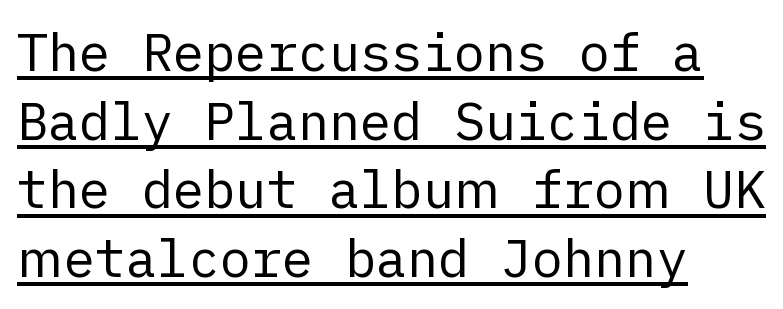
Horizontally, the lines are justified to the leading edge only. Like a heading marked for emphasis, these lines bear an underscore. The line texture is even and compact thanks to regular tracking. The lettering holds an erect, upright posture throughout.
